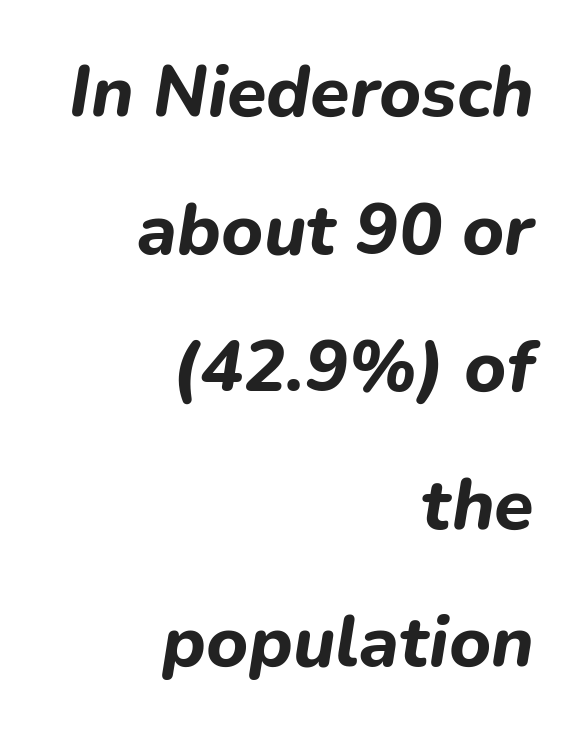
Plain, unruled lines of type. Honestly, the letter spacing is just normal — you wouldn't notice it. These lines were composed using italics. The font is running at its bold setting.
